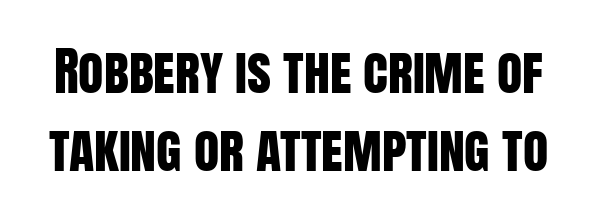
{"serif": "no", "italic": "no", "width": "condensed", "stroke_contrast": "low", "x_height": "large", "monospaced": "no", "underline": "no", "line_spacing": "normal", "line_spacing_ratio": 1.5, "letter_spacing": "normal", "letter_spacing_em": 0.0, "glyph_px": 52}
